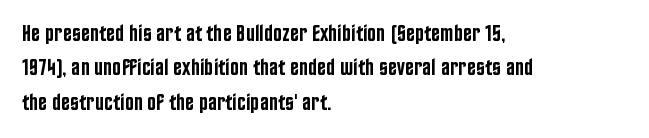
{"italic": "no", "bold": "semi", "underline": "no", "align": "left", "line_spacing": "normal", "line_spacing_ratio": 1.43, "letter_spacing": "normal", "letter_spacing_em": 0.0, "glyph_px": 24}
